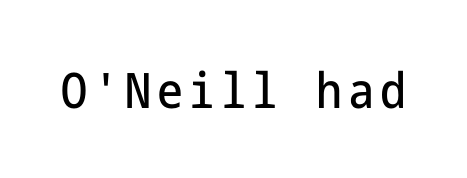
Unlike italic type, these characters show no tilt at all. Note: no serifs on the glyphs. Decoration check: the copy has no underline.
